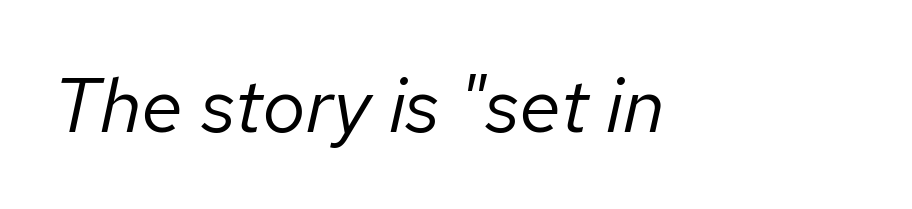
Q: Is the text bold? A: No.
Q: Is the text italic (slanted)? A: Yes, it leans right by about 12 degrees.
Q: Is the text underlined? A: No.
Q: Is the spacing between letters normal or unusually wide? A: Normal.
Q: Width (condensed, normal, or wide)? A: Normal.
Q: Stroke contrast? A: Low.
Q: x-height? A: Medium.
Q: Monospaced? A: No.
